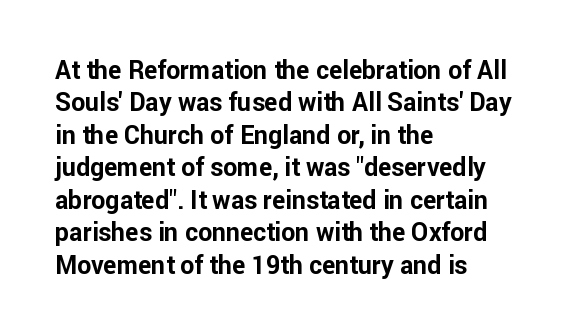
{"italic": "no", "bold": "yes", "underline": "no", "align": "left", "line_spacing": "normal", "line_spacing_ratio": 1.3, "letter_spacing": "normal", "letter_spacing_em": 0.0, "glyph_px": 25}
